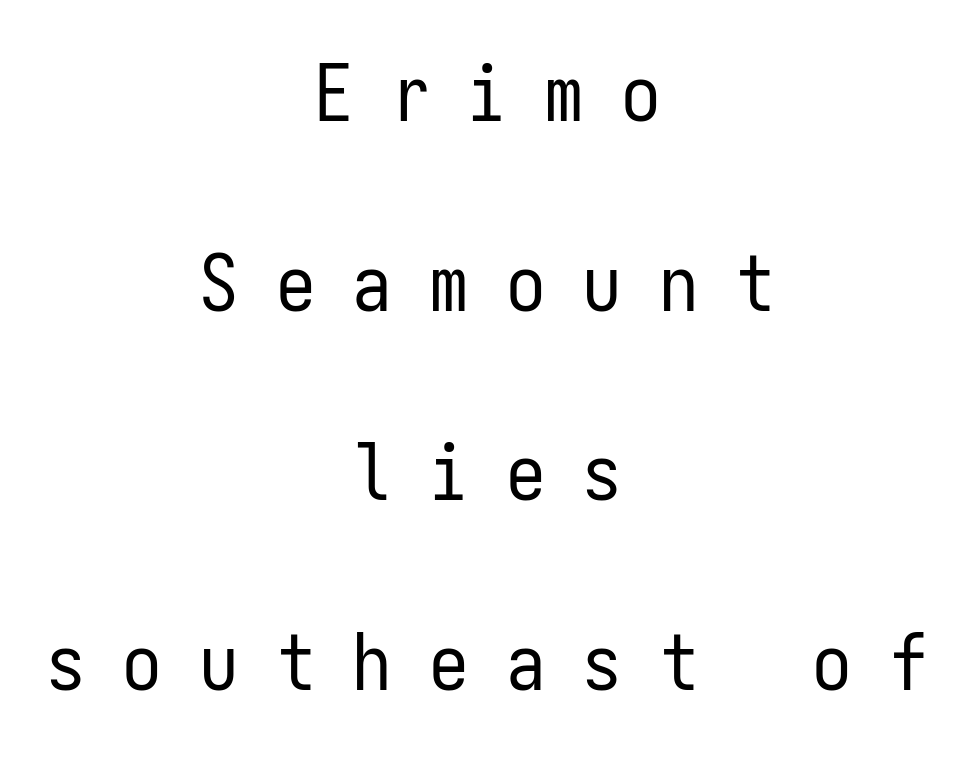
{"serif": "no", "italic": "no", "bold": "no", "weight": "regular", "width": "condensed", "stroke_contrast": "low", "x_height": "medium", "monospaced": "yes", "underline": "no", "align": "center", "line_spacing": "loose", "line_spacing_ratio": 2.4, "letter_spacing": "wide", "letter_spacing_em": 0.47, "glyph_px": 79}
